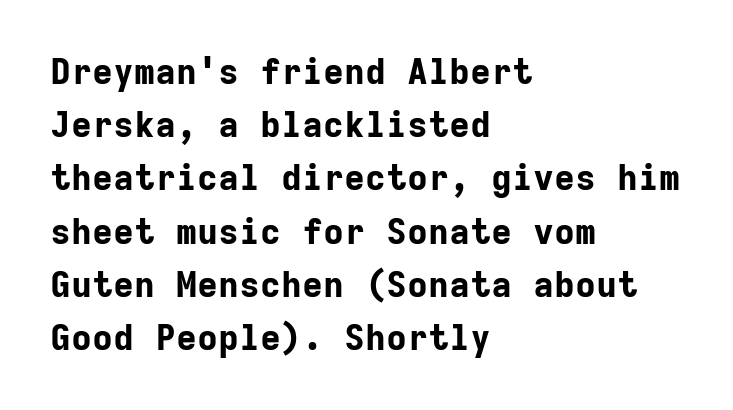
The image shows 35 px bold sans-serif type, upright, monospaced; set left-aligned, normal line spacing (1.52x), normal letter spacing, not underlined; low stroke contrast and a medium x-height.
